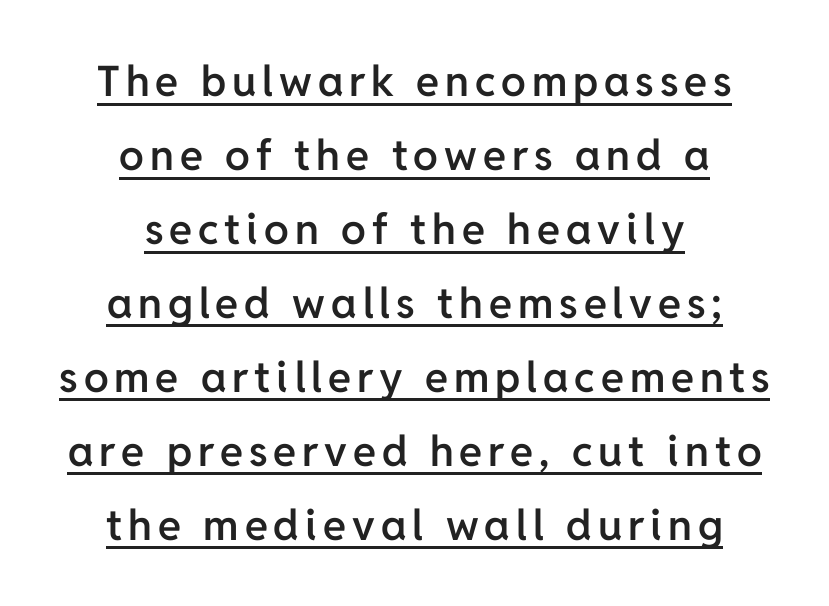
Q: Is the text bold? A: Semi-bold.
Q: Is the text italic (slanted)? A: No, it is upright.
Q: Is the typeface a serif or a sans-serif typeface? A: Sans-serif.
Q: Is the text underlined? A: Yes.
Q: How is the paragraph aligned? A: Centered.
Q: Width (condensed, normal, or wide)? A: Normal.
Q: Stroke contrast? A: Low.
Q: x-height? A: Medium.
Q: Monospaced? A: No.
